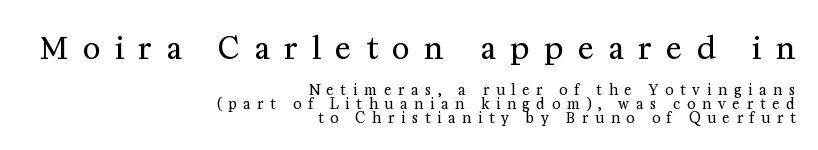
Rule under the text: the space is simply empty. The letters advance in unequal steps, a hallmark of proportional type. The rendering shows small feet on the letterforms — a serif design. This rendering widens character spacing well past its baseline value.
